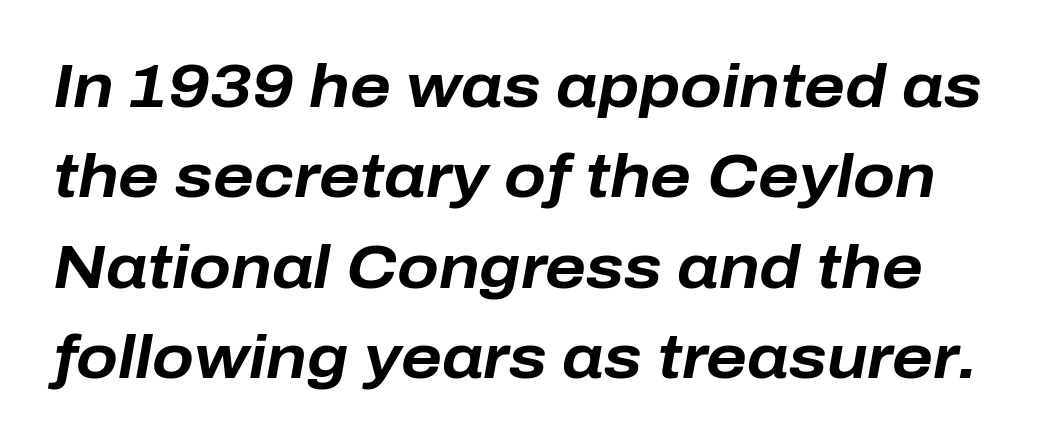
{"italic": "yes", "lean": "right", "slant_degrees": 10, "bold": "yes", "weight": "bold", "width": "normal", "stroke_contrast": "low", "x_height": "medium", "monospaced": "no", "underline": "no", "line_spacing": "normal", "line_spacing_ratio": 1.48, "letter_spacing": "normal", "letter_spacing_em": 0.0, "glyph_px": 61}
